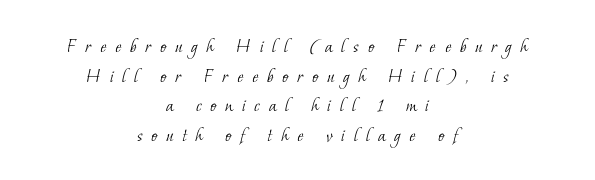
Honestly, the letter spacing is so wide it's the main thing you notice. Stems here are at most as thick as an everyday book face. These lines stack symmetrically, like a column narrowing and widening about its center. Descender tails drop into unmarked territory.
